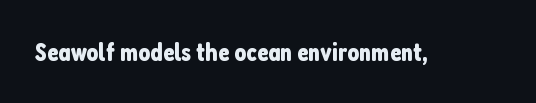
{"italic": "no", "underline": "no", "letter_spacing": "normal", "letter_spacing_em": 0.0, "glyph_px": 26}
